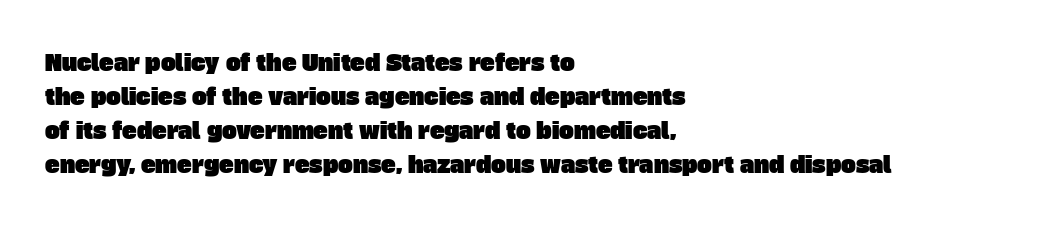
The image shows 22 px text type; set left-aligned, normal line spacing (1.54x), normal letter spacing, not underlined.
